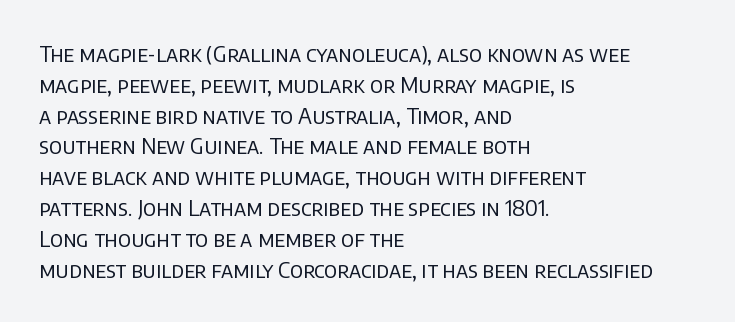
{"italic": "no", "bold": "no", "underline": "no", "align": "left", "line_spacing": "normal", "line_spacing_ratio": 1.4, "letter_spacing": "normal", "letter_spacing_em": 0.0, "glyph_px": 22}
